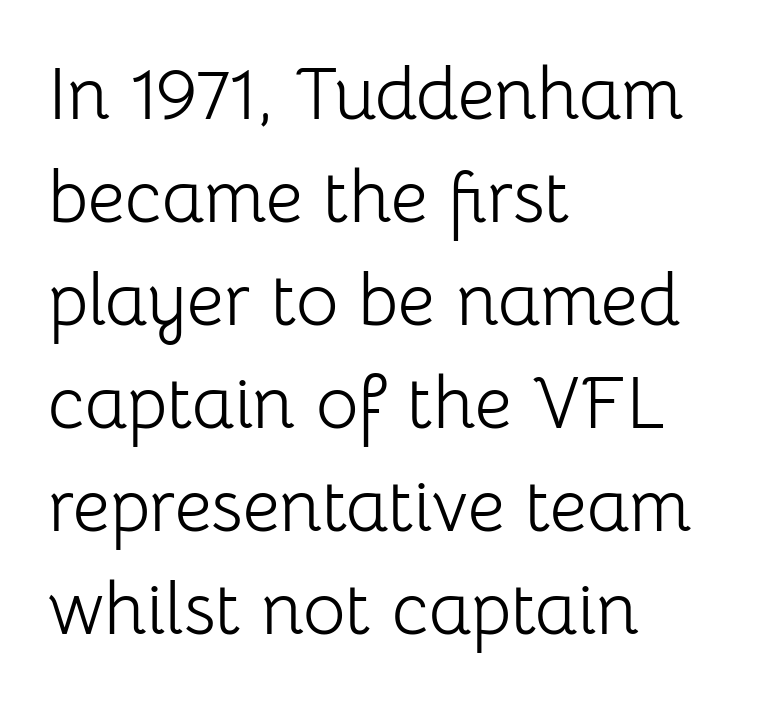
{"serif": "no", "italic": "no", "bold": "no", "weight": "light", "width": "normal", "stroke_contrast": "low", "x_height": "medium", "monospaced": "no", "underline": "no", "align": "left", "line_spacing": "normal", "line_spacing_ratio": 1.41, "letter_spacing": "normal", "letter_spacing_em": 0.0, "glyph_px": 73}
